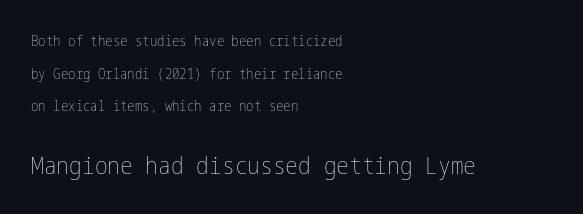
Caption: face not bold, strokes unweighted. The compositor pushed each line to the left boundary. Upright lettering throughout. The line-height multiplier appears high, well above default.
